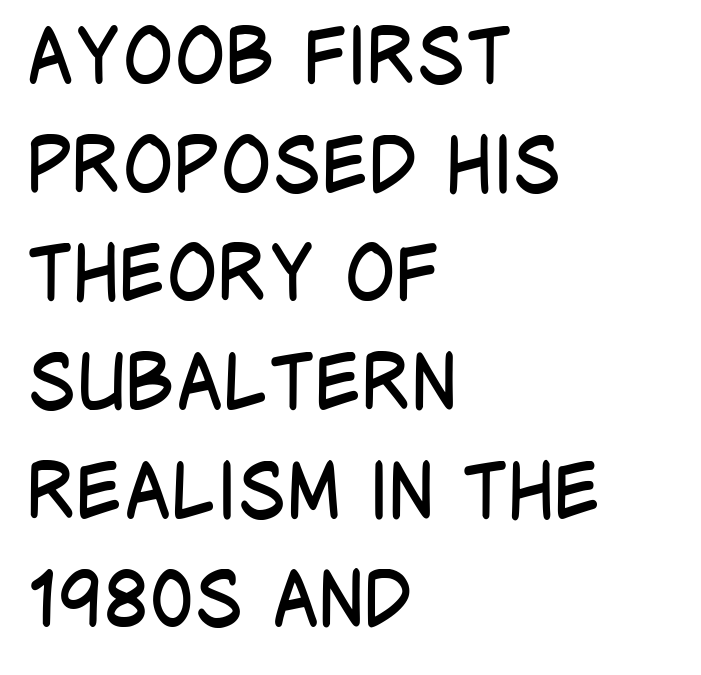
The image shows 76 px regular-weight, condensed sans-serif type, upright; set left-aligned, normal line spacing (1.43x), normal letter spacing, not underlined; low stroke contrast and a large x-height.
